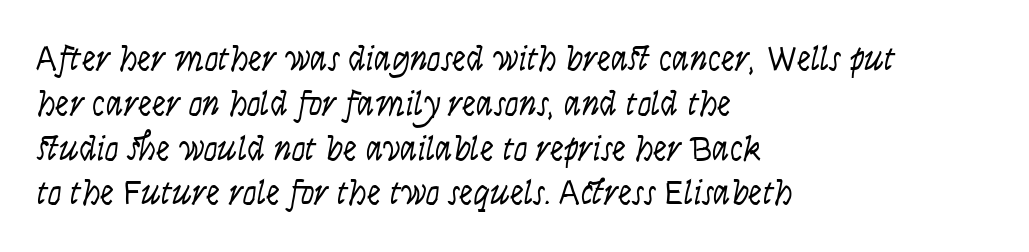
The string is rendered with underlining switched off. The line texture is even and compact thanks to regular tracking. Notice how the passage keeps a crisp vertical edge on the left only. The letterforms sit at book weight or below. In terms of leading, this rendering sits right in the middle.
